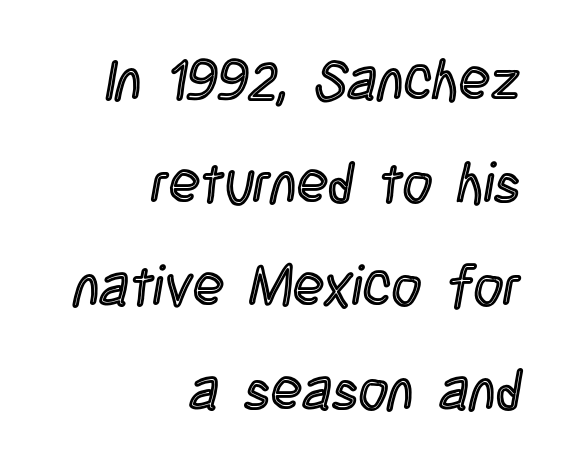
The image shows 57 px condensed type; set right-aligned, line spacing 1.81x, normal letter spacing, not underlined; a large x-height.
